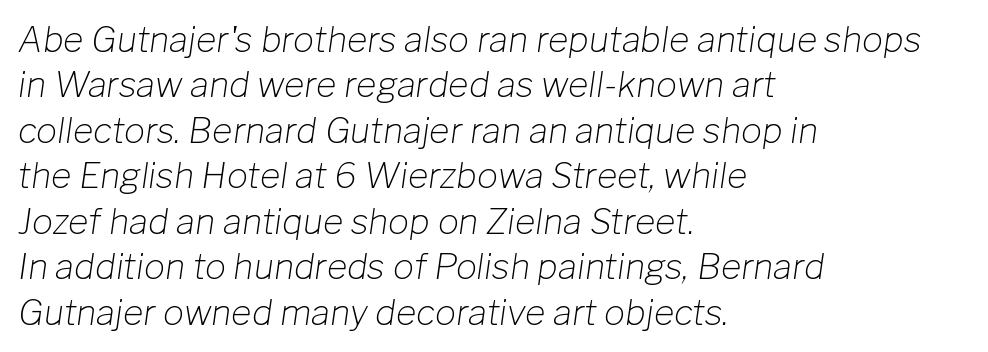
The image shows 35 px light type, italic (leaning right); set left-aligned, normal line spacing (1.3x), normal letter spacing, not underlined; low stroke contrast and a medium x-height.
